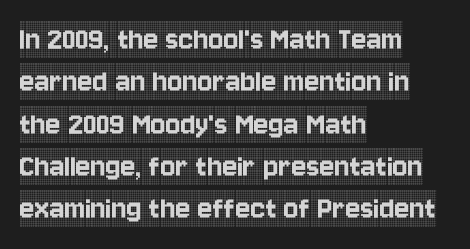
Q: Is the text italic (slanted)? A: No, it is upright.
Q: Is the typeface a serif or a sans-serif typeface? A: Serif.
Q: Is the text underlined? A: No.
Q: How is the paragraph aligned? A: Left-aligned.
Q: Is the spacing between letters normal or unusually wide? A: Normal.
Q: Width (condensed, normal, or wide)? A: Condensed.
Q: x-height? A: Large.
Q: Monospaced? A: No.
